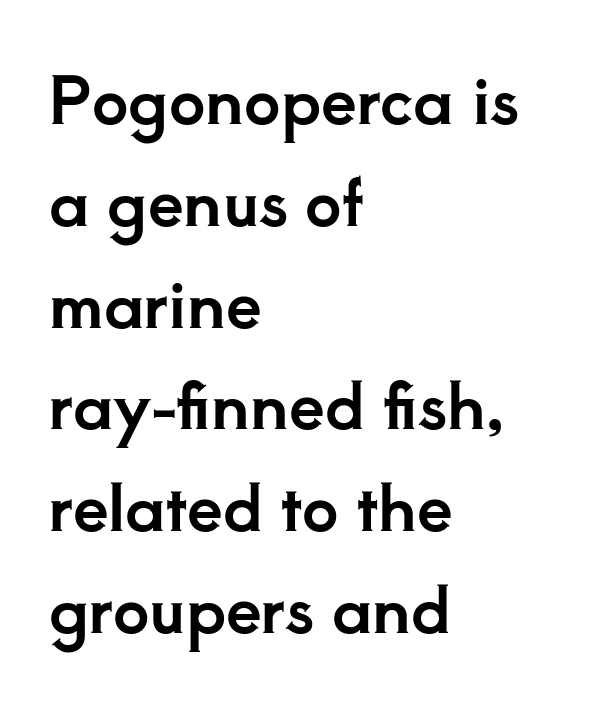
The image shows 64 px serif type, upright; set left-aligned, normal line spacing (1.59x), normal letter spacing, not underlined; low stroke contrast and a small x-height.
